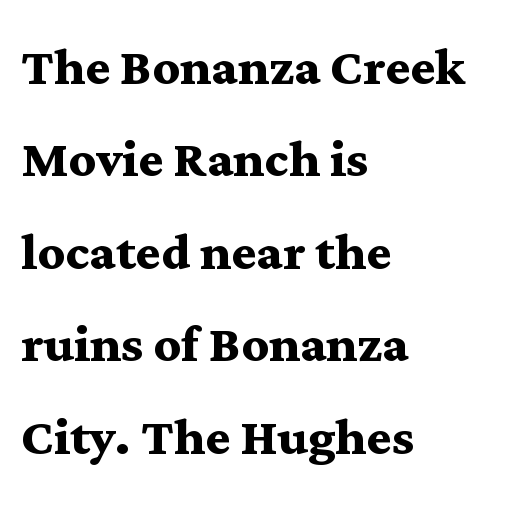
The image shows 66 px semibold, wide serif type, upright; set left-aligned, normal line spacing (1.4x), normal letter spacing, not underlined; medium stroke contrast and a medium x-height.
